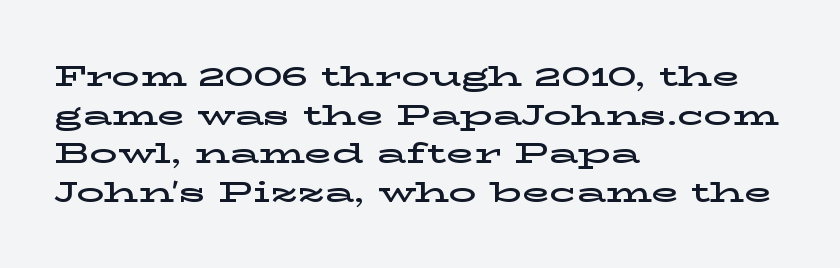
The image shows 28 px wide serif type, upright; set left-aligned, normal line spacing (1.38x), normal letter spacing, not underlined; low stroke contrast and a medium x-height.
